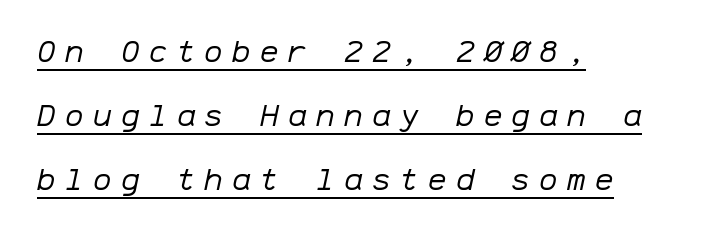
The gaps between neighbouring characters are conspicuously large. Short and long lines alike share a common starting point at left. The specimen includes a rule beneath the text block's lines. The designer dialed line spacing up above the default.
